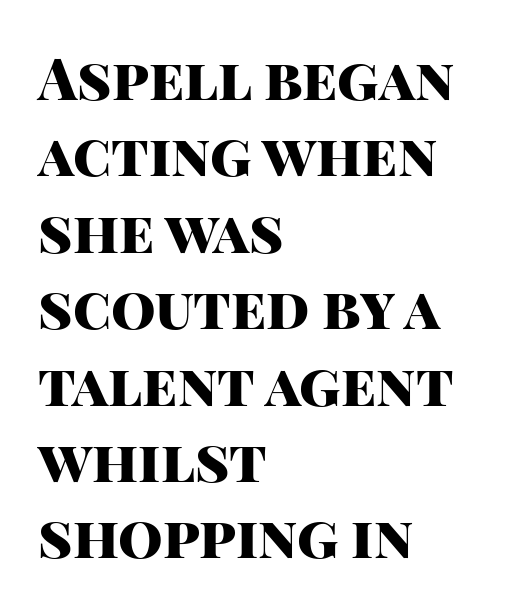
The setting favours the left margin, as ordinary paragraphs usually do. Quick note: not italic, upright. You could not count columns in this text — the font is proportionally spaced. Weight: bold. The glyphs are unaccompanied by any horizontal stroke below them.
